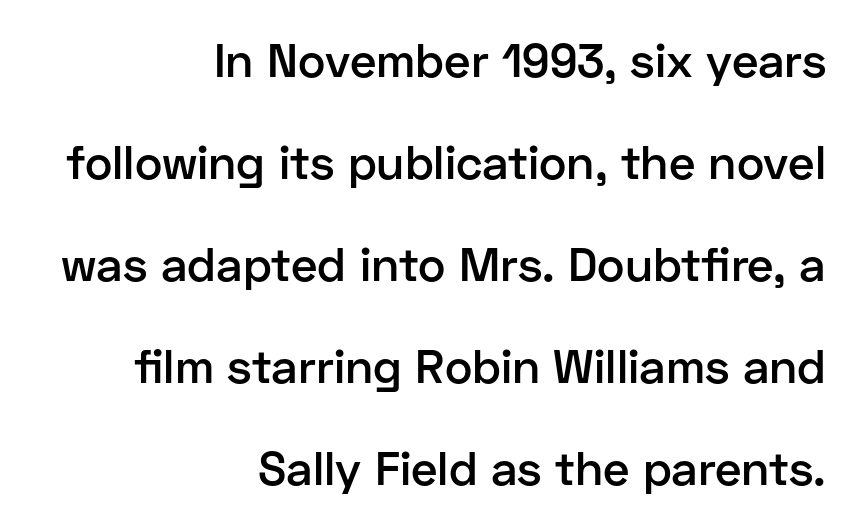
{"serif": "no", "italic": "no", "bold": "semi", "weight": "semibold", "width": "normal", "stroke_contrast": "low", "x_height": "medium", "monospaced": "no", "underline": "no", "align": "right", "line_spacing": "loose", "line_spacing_ratio": 2.17, "letter_spacing": "normal", "letter_spacing_em": 0.0, "glyph_px": 47}
